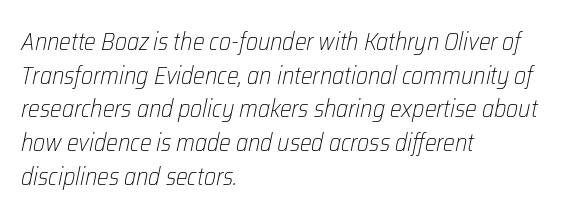
Q: Is the text bold? A: No.
Q: Is the text italic (slanted)? A: Yes, it leans right by about 12 degrees.
Q: Is the text underlined? A: No.
Q: How is the paragraph aligned? A: Left-aligned.
Q: Is the spacing between letters normal or unusually wide? A: Normal.
Q: Is the spacing between lines tight, normal or loose? A: Normal.
